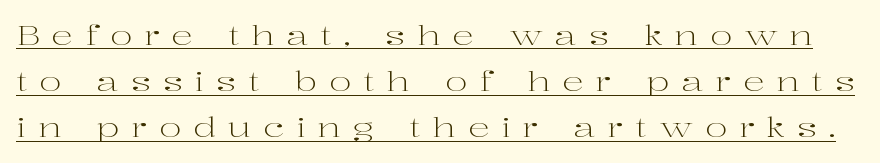
{"italic": "no", "bold": "no", "underline": "yes", "line_spacing_ratio": 1.71, "letter_spacing": "wide", "letter_spacing_em": 0.44, "glyph_px": 27}
